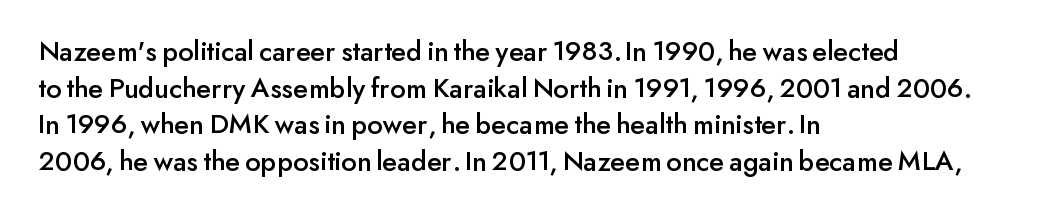
Q: Is the text italic (slanted)? A: No, it is upright.
Q: Is the typeface a serif or a sans-serif typeface? A: Sans-serif.
Q: Is the text underlined? A: No.
Q: How is the paragraph aligned? A: Left-aligned.
Q: Is the spacing between letters normal or unusually wide? A: Normal.
Q: Is the spacing between lines tight, normal or loose? A: Normal.
Q: Width (condensed, normal, or wide)? A: Normal.
Q: Stroke contrast? A: Low.
Q: x-height? A: Small.
Q: Monospaced? A: No.
